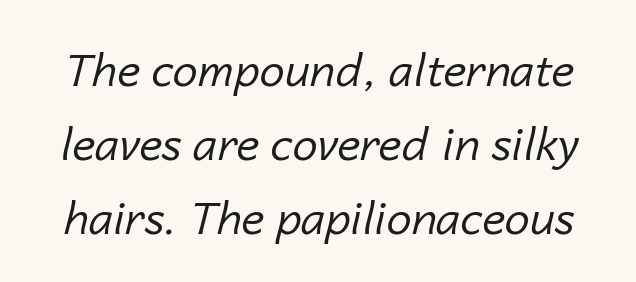
Q: Is the text bold? A: No.
Q: Is the text italic (slanted)? A: Yes, it leans right by about 14 degrees.
Q: Is the text underlined? A: No.
Q: Is the spacing between letters normal or unusually wide? A: Normal.
Q: Is the spacing between lines tight, normal or loose? A: Normal.
Q: Width (condensed, normal, or wide)? A: Normal.
Q: Stroke contrast? A: Low.
Q: x-height? A: Medium.
Q: Monospaced? A: No.
